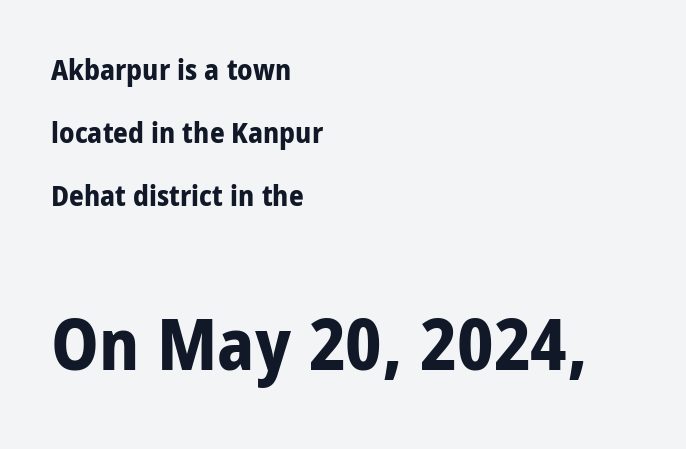
The image shows 72 px bold, condensed sans-serif type, upright; set left-aligned, loose line spacing (2.18x), normal letter spacing, not underlined; the second (bottom) block is 2.48x larger; low stroke contrast and a large x-height.
